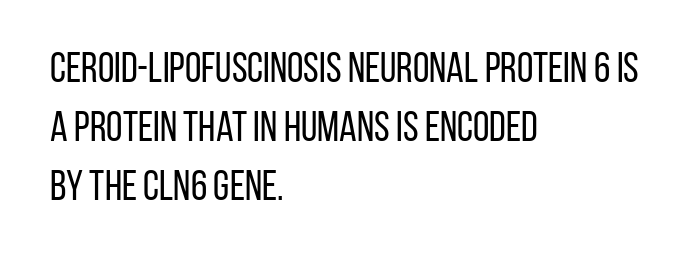
{"serif": "no", "italic": "no", "bold": "no", "weight": "regular", "width": "condensed", "stroke_contrast": "low", "x_height": "large", "monospaced": "no", "underline": "no", "align": "left", "line_spacing": "normal", "line_spacing_ratio": 1.4, "letter_spacing": "normal", "letter_spacing_em": 0.0, "glyph_px": 42}
